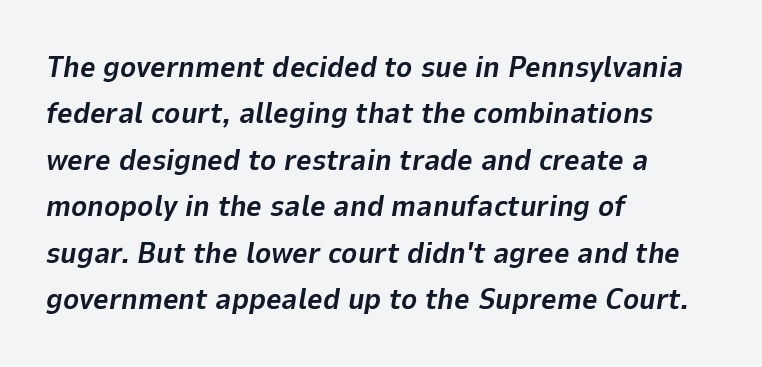
The glyphs look as if they've been sheared to an angle. Left-aligned paragraph, ragged on the right. Look at the stroke-to-counter ratio: heavy, a bold. How would I describe the line gaps? Plain and ordinary. Is the letter spacing exaggerated? No — it looks like the ordinary default.
